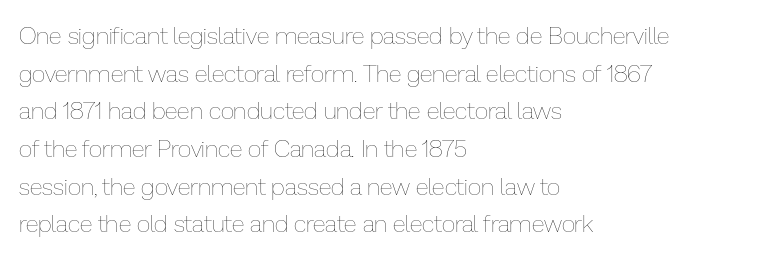
{"italic": "no", "bold": "no", "underline": "no", "align": "left", "line_spacing": "normal", "line_spacing_ratio": 1.57, "letter_spacing": "normal", "letter_spacing_em": 0.0, "glyph_px": 24}
